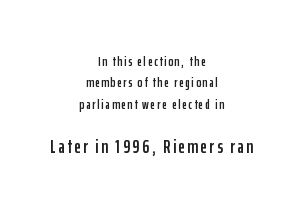
In terms of posture, this sample is upright. A typesetter would call this leading conventional body-copy spacing. Is the lower block the larger one? Yes — the lower block carries the bigger type. Layout note: lines centered. The specimen omits any rule beneath the text block's lines.
